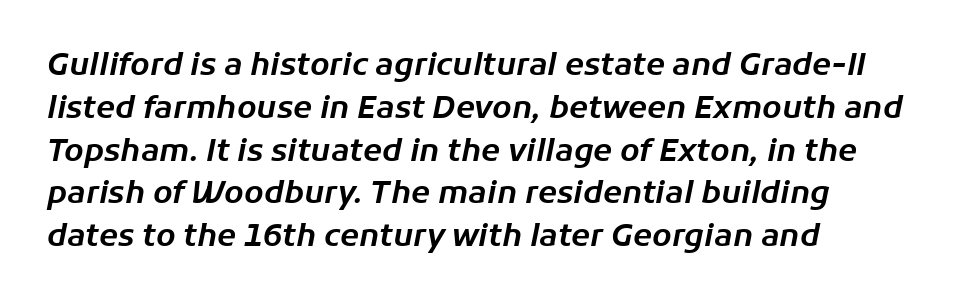
Q: Is the text italic (slanted)? A: Yes, it leans right by about 11 degrees.
Q: Is the text underlined? A: No.
Q: How is the paragraph aligned? A: Left-aligned.
Q: Is the spacing between letters normal or unusually wide? A: Normal.
Q: Is the spacing between lines tight, normal or loose? A: Normal.
Q: Width (condensed, normal, or wide)? A: Normal.
Q: Stroke contrast? A: Low.
Q: x-height? A: Medium.
Q: Monospaced? A: No.
